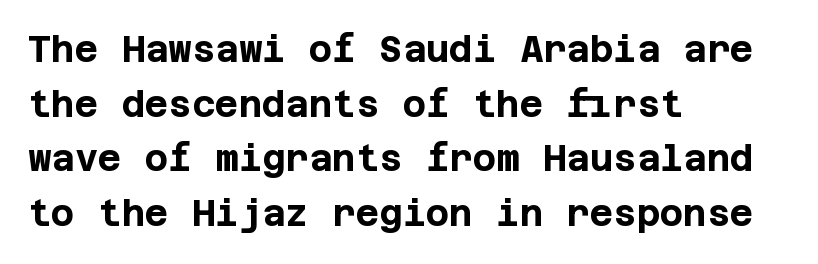
{"serif": "no", "italic": "no", "bold": "yes", "weight": "bold", "width": "normal", "stroke_contrast": "low", "x_height": "large", "underline": "no", "align": "left", "line_spacing": "normal", "line_spacing_ratio": 1.52, "letter_spacing": "normal", "letter_spacing_em": 0.0, "glyph_px": 36}
